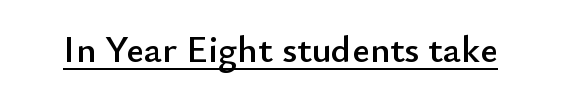
Q: Is the text italic (slanted)? A: No, it is upright.
Q: Is the typeface a serif or a sans-serif typeface? A: Sans-serif.
Q: Is the text underlined? A: Yes.
Q: Is the spacing between letters normal or unusually wide? A: Normal.
Q: Width (condensed, normal, or wide)? A: Normal.
Q: Stroke contrast? A: Low.
Q: x-height? A: Small.
Q: Monospaced? A: No.
